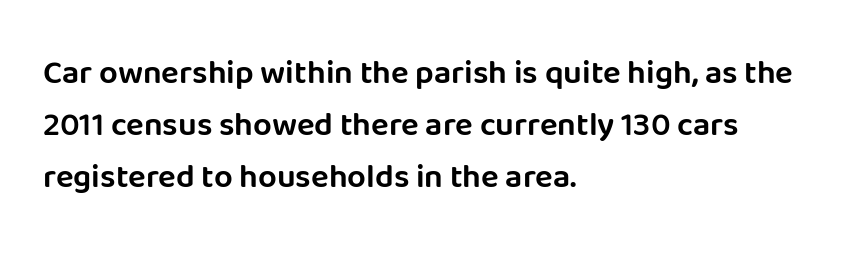
Nothing sits at the stroke ends, so this counts as sans-serif. These lines are set flush left with a ragged right edge. The specimen reads as upright at a glance. The rendering uses natural spacing where letterforms have individual widths. One glance says typical: line gaps are just what's usual.
